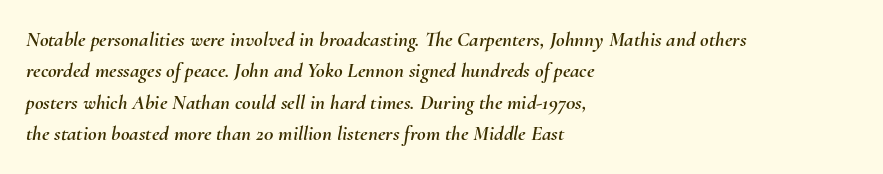
Would a proofreader flag this as italicized? Yes. Check under the words: just untouched page. No extra tracking has been applied to these lines. Line starts are locked; line ends wander. Regarding leading, the lines here are spaced in the standard way.
